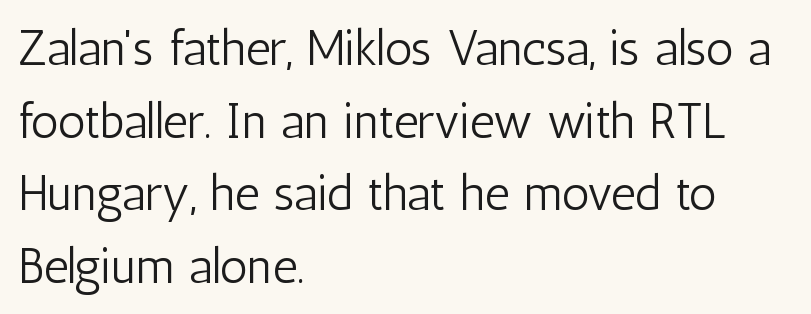
The image shows 49 px light, condensed sans-serif type, upright; set left-aligned, normal line spacing (1.48x), normal letter spacing, not underlined; low stroke contrast and a medium x-height.
